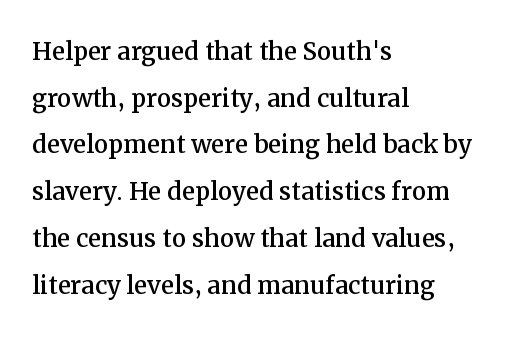
Q: Is the text italic (slanted)? A: No, it is upright.
Q: Is the typeface a serif or a sans-serif typeface? A: Serif.
Q: Is the text underlined? A: No.
Q: How is the paragraph aligned? A: Left-aligned.
Q: Is the spacing between letters normal or unusually wide? A: Normal.
Q: Is the spacing between lines tight, normal or loose? A: Normal.
Q: Width (condensed, normal, or wide)? A: Normal.
Q: Stroke contrast? A: Medium.
Q: x-height? A: Medium.
Q: Monospaced? A: No.
